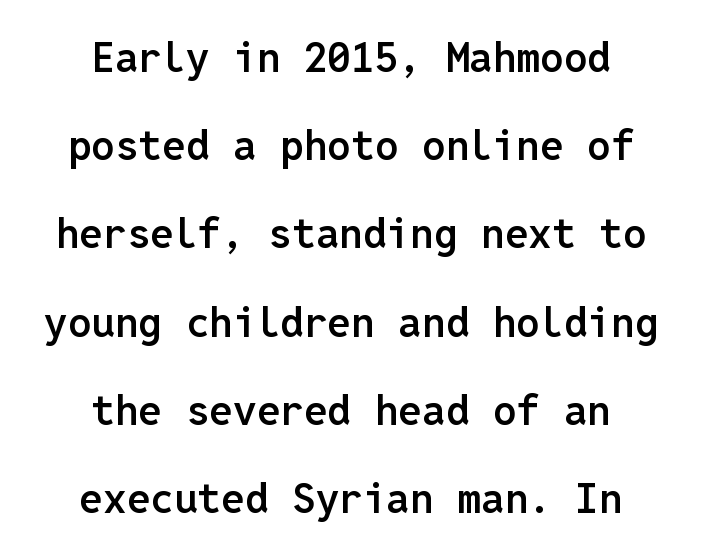
Q: Is the text bold? A: Semi-bold.
Q: Is the text italic (slanted)? A: No, it is upright.
Q: Is the typeface a serif or a sans-serif typeface? A: Sans-serif.
Q: Is the text underlined? A: No.
Q: How is the paragraph aligned? A: Centered.
Q: Is the spacing between letters normal or unusually wide? A: Normal.
Q: Is the spacing between lines tight, normal or loose? A: Loose.
Q: Width (condensed, normal, or wide)? A: Normal.
Q: Stroke contrast? A: Low.
Q: x-height? A: Medium.
Q: Monospaced? A: Yes.
